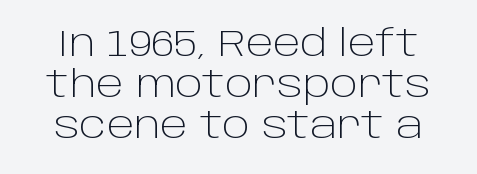
The image shows 37 px light sans-serif type, upright; set tight line spacing (1.11x), normal letter spacing, not underlined; low stroke contrast and a large x-height.
